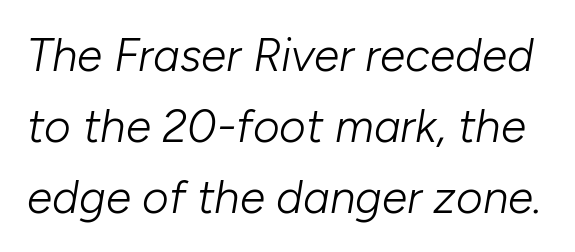
The image shows 46 px light type, italic (leaning right); set normal line spacing (1.54x), normal letter spacing, not underlined; low stroke contrast and a medium x-height.
